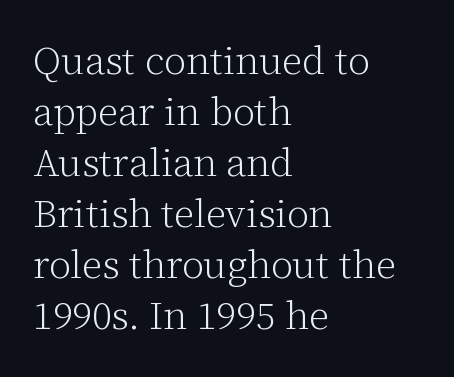
The image shows 39 px light serif type, upright; set left-aligned, normal line spacing (1.31x), normal letter spacing, not underlined; low stroke contrast and a medium x-height.
